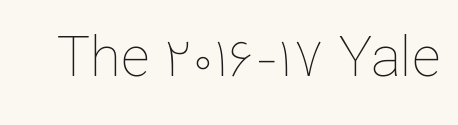
The image shows 56 px thin type, upright; set normal letter spacing, not underlined; low stroke contrast and a medium x-height.
